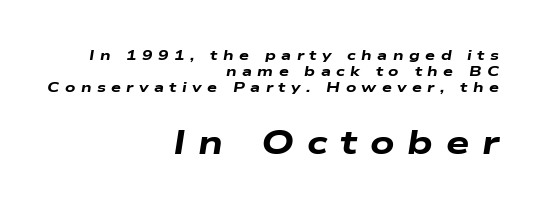
As a designer I'd log this as weight 700, bold. The space beneath each line is pristine and unruled. This sample uses expanded letter spacing, leaving extra air between glyphs. The block sitting lower on the canvas is the one with enlarged characters.
